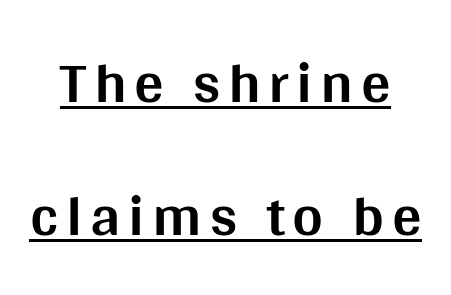
{"serif": "no", "italic": "no", "bold": "yes", "weight": "bold", "width": "normal", "stroke_contrast": "medium", "x_height": "large", "monospaced": "no", "underline": "yes", "line_spacing": "loose", "line_spacing_ratio": 2.25, "glyph_px": 59}
